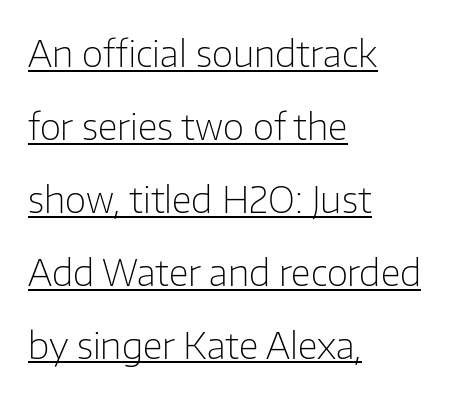
{"serif": "no", "italic": "no", "bold": "no", "weight": "light", "width": "normal", "stroke_contrast": "low", "x_height": "medium", "monospaced": "no", "underline": "yes", "align": "left", "line_spacing": "loose", "line_spacing_ratio": 1.97, "letter_spacing": "normal", "letter_spacing_em": 0.0, "glyph_px": 37}
